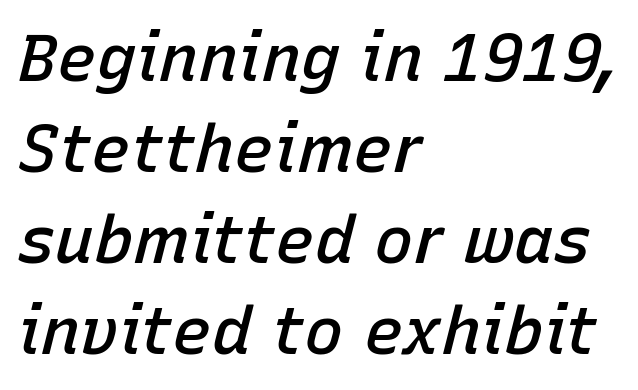
Between one letter and the next there's only the usual sliver of space. Beneath every word, the page is bare. Slanted lettering throughout. Each line starts at the same left margin while the right side varies.
